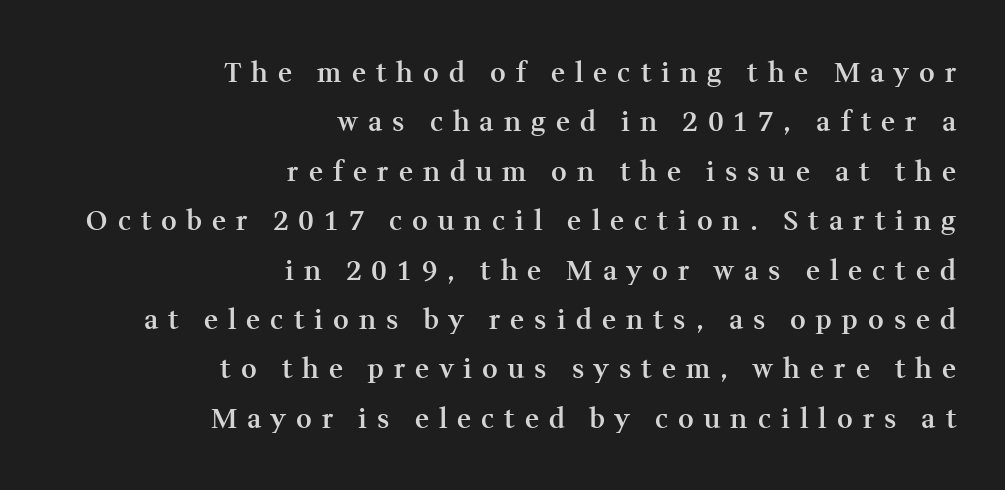
The image shows 27 px text type, upright; set right-aligned, line spacing 1.83x, unusually wide letter spacing (+0.37 em), not underlined.
